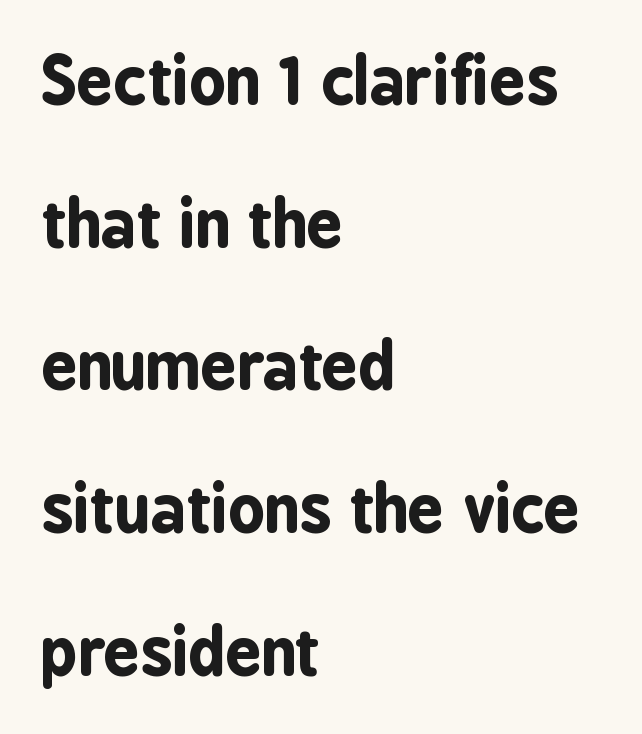
This rendering leaves character spacing at its baseline value. Note the varied advance widths — an 'i' is clearly narrower than an 'm'. This rendering uses left alignment, leaving the right contour irregular. A clean baseline with only descenders dipping below it. Students, observe: this is what heavily led, spacious text looks like. The specimen reads as upright at a glance.
